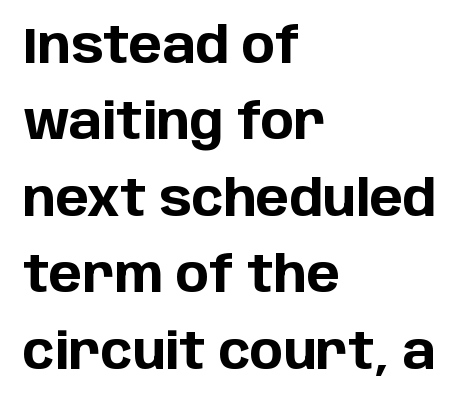
Honestly, the letter spacing is just normal — you wouldn't notice it. Short and long lines alike share a common starting point at left. The letters are bold, with thick, heavy strokes. Quick note: interline space is typical. The face used here is proportionally spaced, like ordinary book or web type. Nothing sits at the stroke ends, so this counts as sans-serif.
